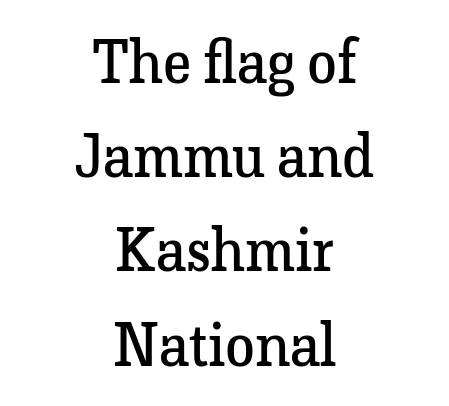
{"serif": "yes", "italic": "no", "bold": "no", "weight": "regular", "width": "normal", "stroke_contrast": "low", "x_height": "medium", "monospaced": "no", "underline": "no", "align": "center", "line_spacing": "normal", "line_spacing_ratio": 1.57, "letter_spacing": "normal", "letter_spacing_em": 0.0, "glyph_px": 60}
